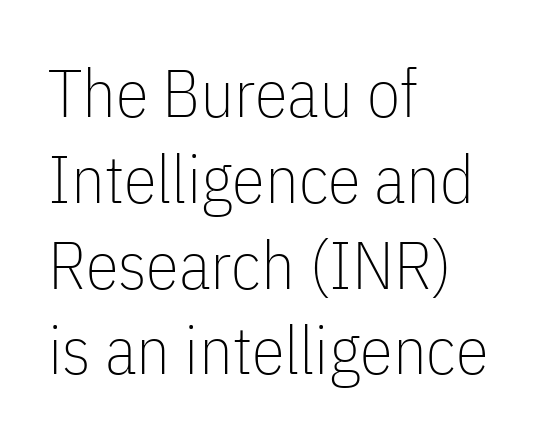
Q: Is the text bold? A: No.
Q: Is the text italic (slanted)? A: No, it is upright.
Q: Is the typeface a serif or a sans-serif typeface? A: Sans-serif.
Q: Is the text underlined? A: No.
Q: How is the paragraph aligned? A: Left-aligned.
Q: Is the spacing between letters normal or unusually wide? A: Normal.
Q: Is the spacing between lines tight, normal or loose? A: Normal.
Q: Width (condensed, normal, or wide)? A: Condensed.
Q: Stroke contrast? A: Low.
Q: x-height? A: Medium.
Q: Monospaced? A: No.
